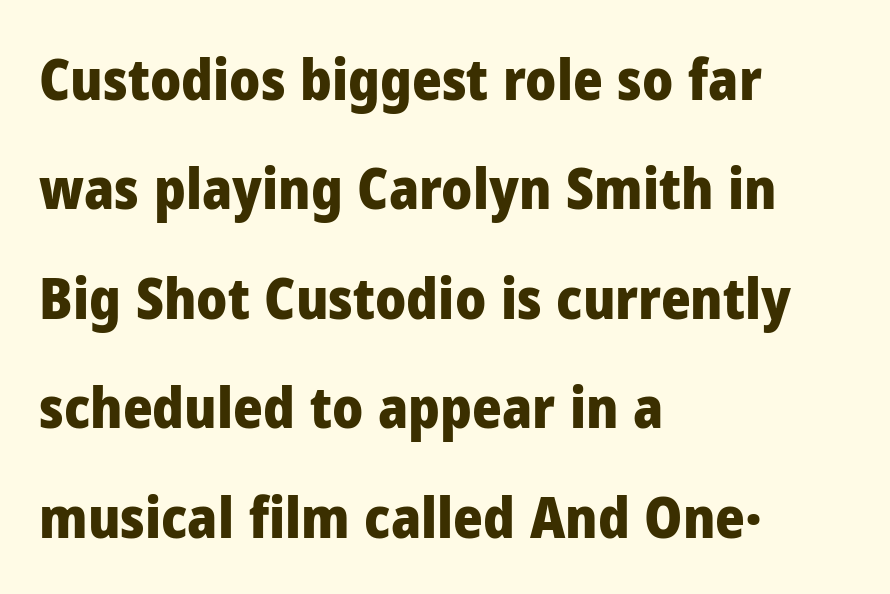
Ascenders rise straight up at ninety degrees. The foot of each line stays bare and open. The glyphs have the mass of a bold cut. The vertical gap from one line to the next is large. Each word holds together tightly as a unit, with standard inter-letter gaps. Each line starts at the same left margin while the right side varies.
